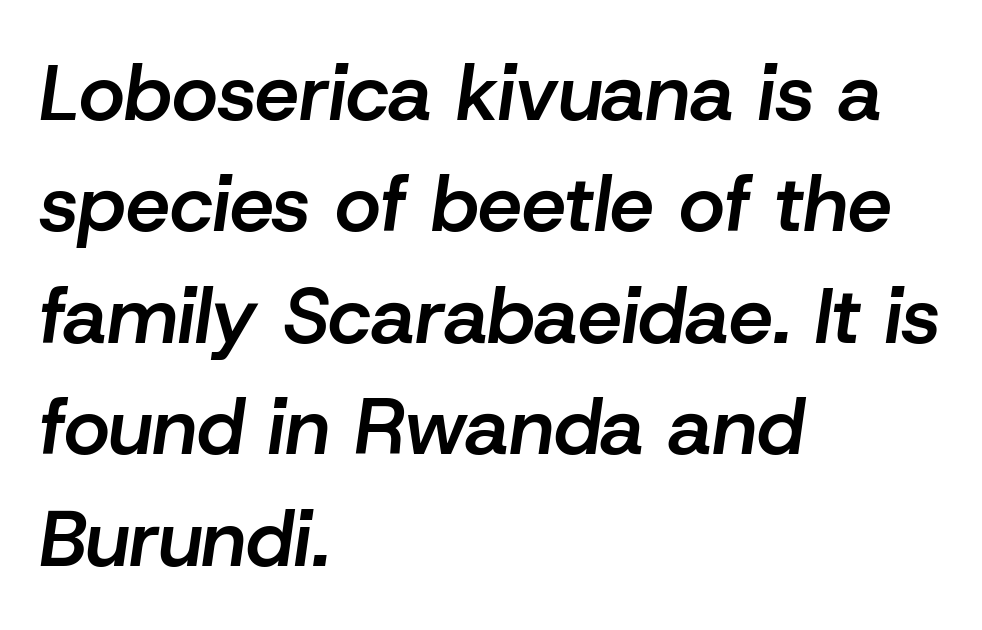
{"italic": "yes", "lean": "right", "slant_degrees": 8, "bold": "semi", "weight": "semibold", "width": "normal", "stroke_contrast": "low", "x_height": "medium", "monospaced": "no", "underline": "no", "align": "left", "line_spacing": "normal", "line_spacing_ratio": 1.41, "letter_spacing": "normal", "letter_spacing_em": 0.0, "glyph_px": 79}
